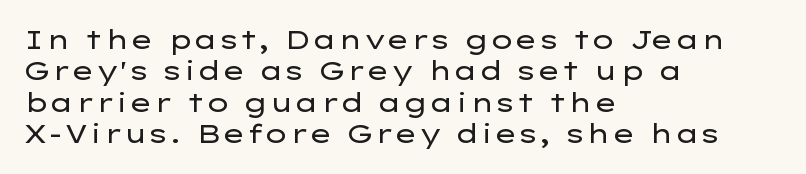
The image shows 26 px text type, upright; set left-aligned, line spacing 1.21x, normal letter spacing, not underlined.
